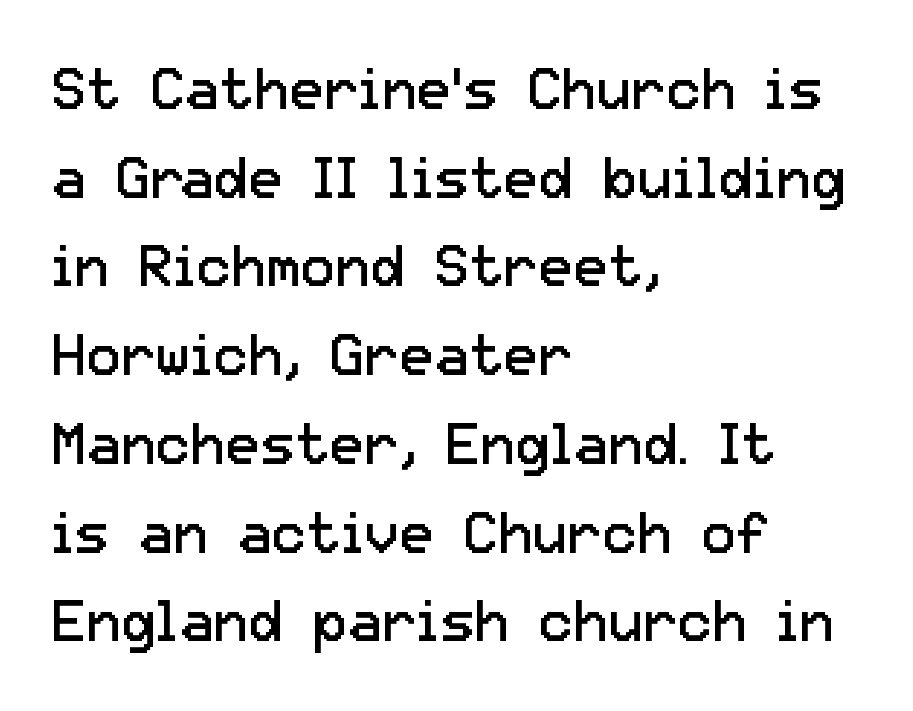
{"serif": "no", "italic": "no", "bold": "no", "weight": "regular", "width": "normal", "stroke_contrast": "low", "x_height": "medium", "monospaced": "no", "underline": "no", "align": "left", "line_spacing": "normal", "line_spacing_ratio": 1.53, "letter_spacing": "normal", "letter_spacing_em": 0.0, "glyph_px": 58}
